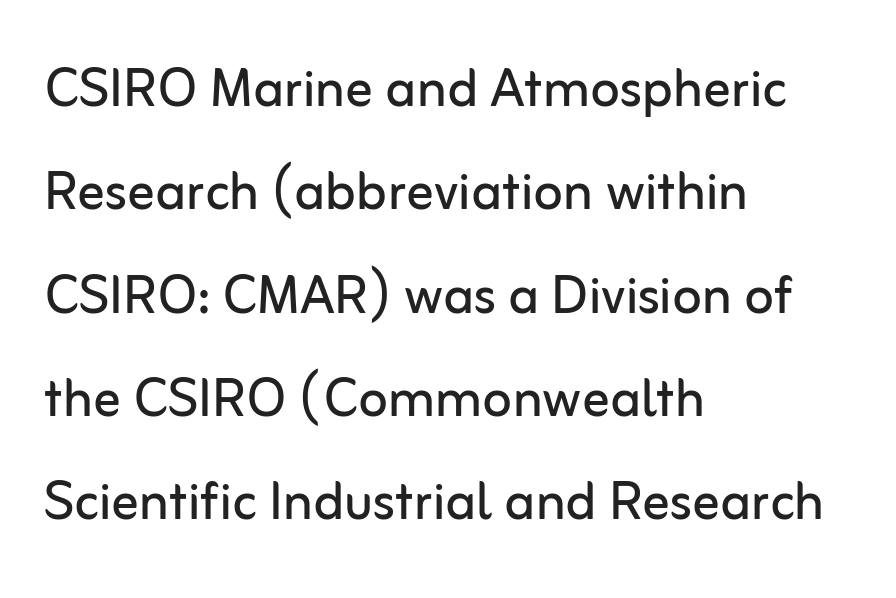
{"serif": "no", "italic": "no", "bold": "no", "weight": "regular", "width": "normal", "stroke_contrast": "low", "x_height": "medium", "monospaced": "no", "underline": "no", "align": "left", "line_spacing": "normal", "line_spacing_ratio": 1.52, "letter_spacing": "normal", "letter_spacing_em": 0.0, "glyph_px": 68}
